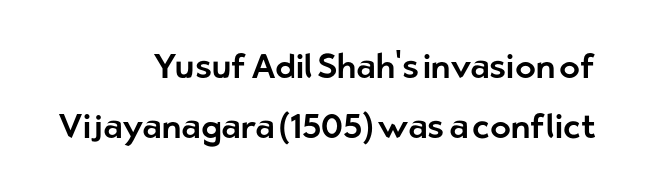
{"serif": "no", "italic": "no", "width": "normal", "stroke_contrast": "low", "x_height": "medium", "monospaced": "no", "underline": "no", "align": "right", "line_spacing_ratio": 1.76, "letter_spacing": "normal", "letter_spacing_em": 0.0, "glyph_px": 34}
